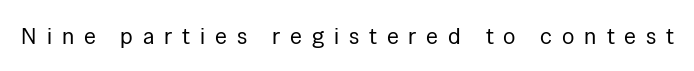
{"italic": "no", "bold": "no", "underline": "no", "letter_spacing": "wide", "letter_spacing_em": 0.43, "glyph_px": 23}
